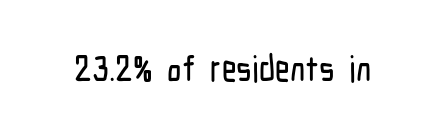
{"serif": "no", "italic": "no", "width": "condensed", "stroke_contrast": "low", "x_height": "medium", "monospaced": "no", "underline": "no", "letter_spacing": "normal", "letter_spacing_em": 0.0, "glyph_px": 36}
